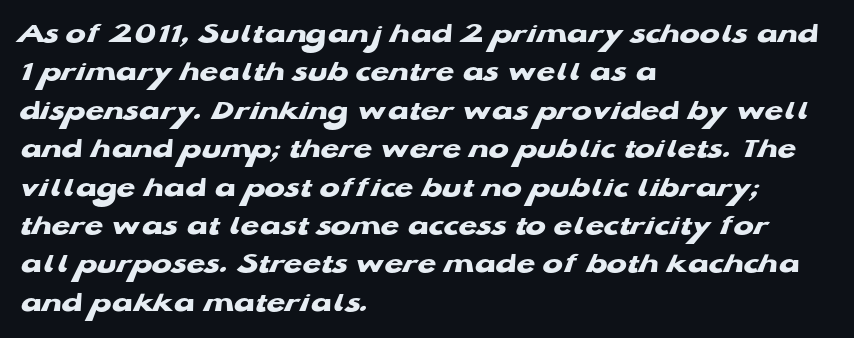
Q: Is the text bold? A: Yes.
Q: Is the typeface a serif or a sans-serif typeface? A: Sans-serif.
Q: Is the text underlined? A: No.
Q: How is the paragraph aligned? A: Left-aligned.
Q: Is the spacing between letters normal or unusually wide? A: Normal.
Q: Is the spacing between lines tight, normal or loose? A: Normal.
Q: Width (condensed, normal, or wide)? A: Wide.
Q: Stroke contrast? A: Low.
Q: x-height? A: Medium.
Q: Monospaced? A: No.
